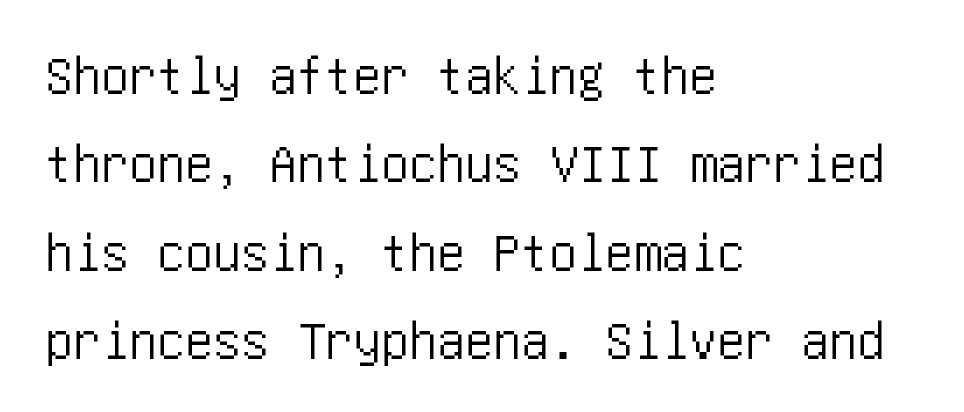
Q: Is the text italic (slanted)? A: No, it is upright.
Q: Is the typeface a serif or a sans-serif typeface? A: Sans-serif.
Q: Is the text underlined? A: No.
Q: How is the paragraph aligned? A: Left-aligned.
Q: Is the spacing between letters normal or unusually wide? A: Normal.
Q: Is the spacing between lines tight, normal or loose? A: Normal.
Q: Width (condensed, normal, or wide)? A: Condensed.
Q: Stroke contrast? A: Low.
Q: x-height? A: Large.
